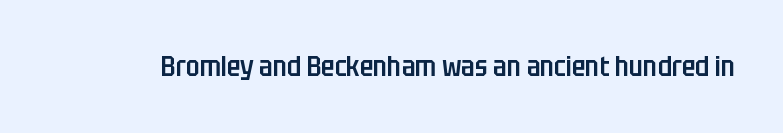
{"serif": "no", "italic": "no", "bold": "semi", "weight": "semibold", "width": "condensed", "stroke_contrast": "low", "x_height": "large", "monospaced": "no", "underline": "no", "letter_spacing": "normal", "letter_spacing_em": 0.0, "glyph_px": 28}
